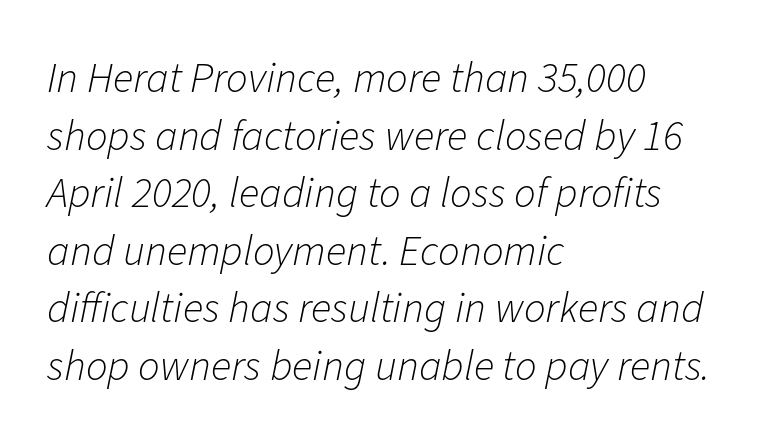
Q: Is the text bold? A: No.
Q: Is the text italic (slanted)? A: Yes, it leans right by about 11 degrees.
Q: Is the text underlined? A: No.
Q: How is the paragraph aligned? A: Left-aligned.
Q: Is the spacing between letters normal or unusually wide? A: Normal.
Q: Is the spacing between lines tight, normal or loose? A: Normal.
Q: Width (condensed, normal, or wide)? A: Normal.
Q: Stroke contrast? A: Low.
Q: x-height? A: Medium.
Q: Monospaced? A: No.
